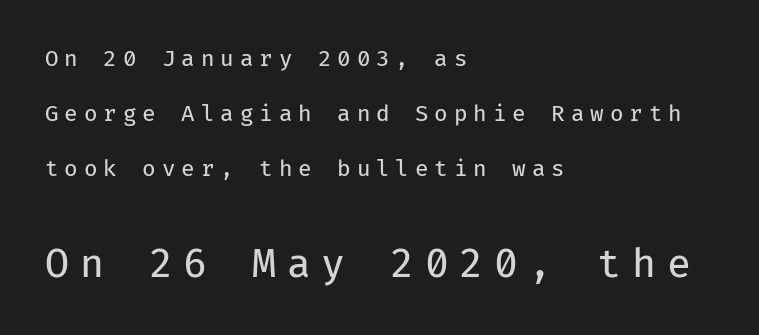
A roman cut, with each character standing at attention. The baseline area is clear. Block two is the big one; block one sits smaller above it. Stems here are at most as thick as an everyday book face. You could fit nearly another row in the gap between these rows. Between one letter and the next there's a generous, obvious gap.
